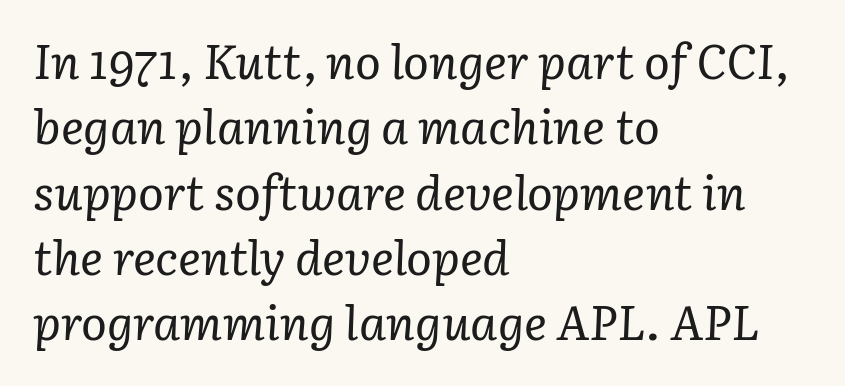
{"serif": "yes", "italic": "yes", "lean": "right", "slant_degrees": 3, "bold": "no", "weight": "regular", "width": "normal", "stroke_contrast": "low", "x_height": "medium", "monospaced": "no", "underline": "no", "align": "left", "line_spacing": "normal", "line_spacing_ratio": 1.36, "letter_spacing": "normal", "letter_spacing_em": 0.0, "glyph_px": 48}
